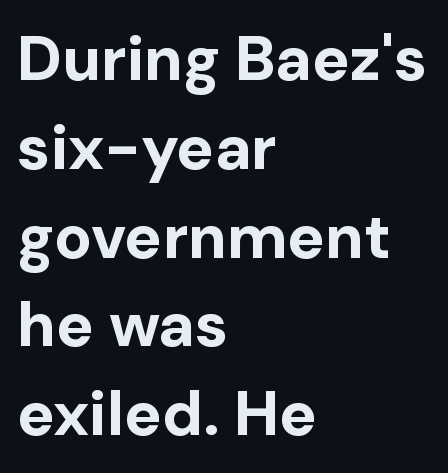
If you drew a line through each stem, it would be perfectly vertical. Layout note: lines flush left. Look at the tracking — it's just the regular setting, nothing added. Here the designer chose a conventional face with non-uniform glyph widths.
